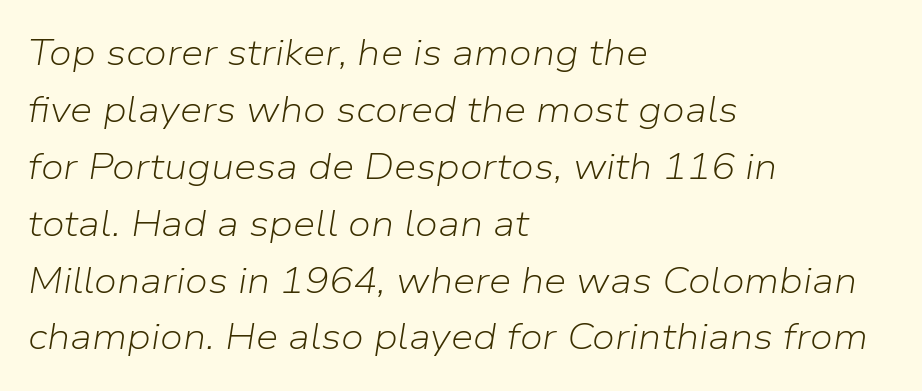
Nobody touched the tracking dial on this one. The lettering tilts uniformly, giving the passage an italic look. Just letters on the line, the space beneath them empty. The rows are spaced the way most documents space them. The paragraph shown leans on its left margin.
